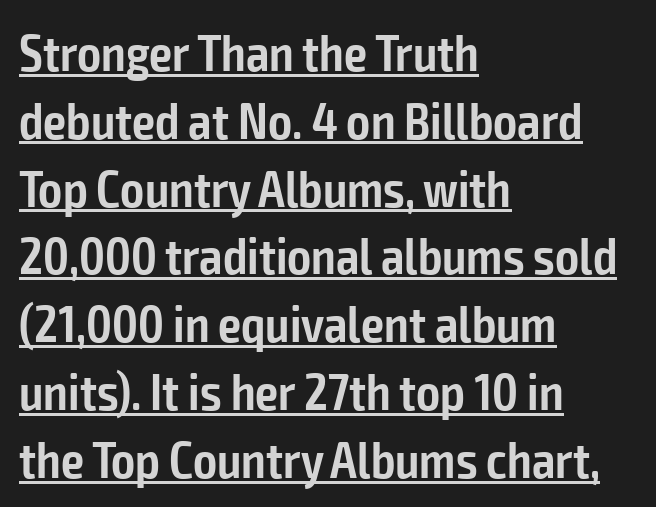
The typesetter has applied underlining to the passage shown. The text block is weighted toward the left margin, trailing off unevenly rightward. The space between consecutive lines is moderate. Check where the strokes stop: nothing finishes them off — pure sans. The horizontal fit of the characters is conventional and even.
